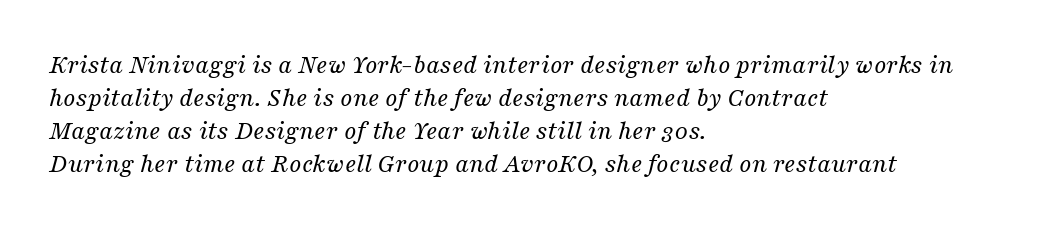
The image shows 27 px text type, italic (leaning right); set left-aligned, line spacing 1.22x, normal letter spacing, not underlined.
